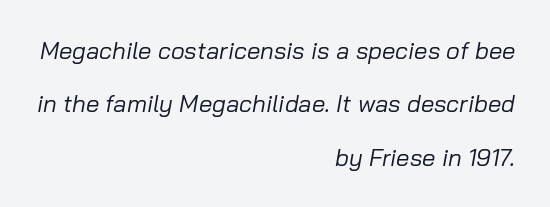
The letters look calm and open, with moderate or lighter stems. Slanted lettering throughout. Loosely led — the rows are spread out. Alignment: flush right.
